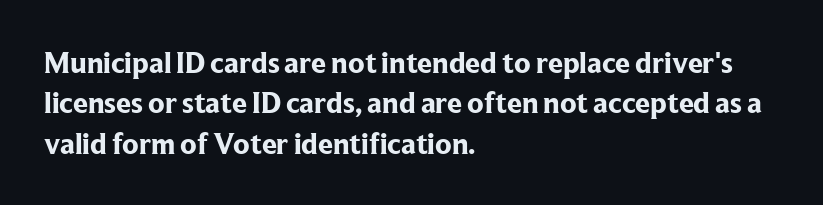
The typography opts for an upright posture over an oblique one. Students, observe: this is what conventionally led text looks like. Old-style or modern, the face here clearly has serifs. The passage shown is emphatically bold.
